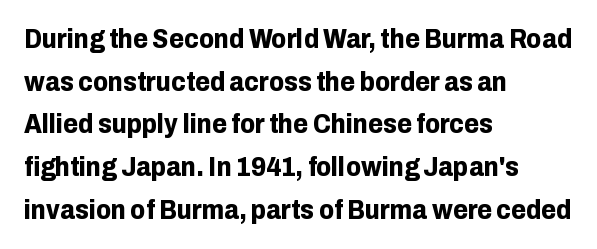
Typesetter's note: full bold, strokes at maximum text heaviness. Compared with typical paragraphs, the rows here are spaced about the same. Layout note: lines flush left. The passage shown is not underscored anywhere.
